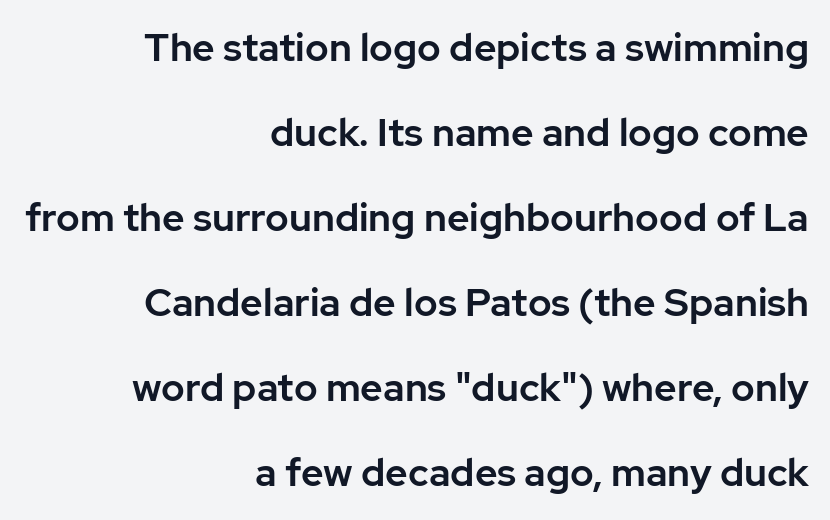
{"serif": "no", "italic": "no", "width": "normal", "stroke_contrast": "low", "x_height": "medium", "monospaced": "no", "underline": "no", "align": "right", "line_spacing": "loose", "line_spacing_ratio": 2.18, "letter_spacing": "normal", "letter_spacing_em": 0.0, "glyph_px": 39}
